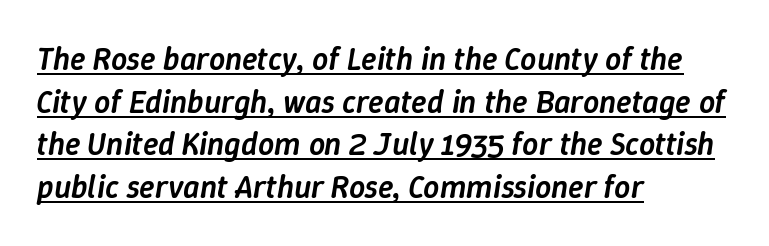
{"italic": "yes", "lean": "right", "slant_degrees": 9, "bold": "semi", "weight": "semibold", "width": "normal", "stroke_contrast": "low", "x_height": "medium", "monospaced": "no", "underline": "yes", "align": "left", "line_spacing": "normal", "line_spacing_ratio": 1.33, "letter_spacing": "normal", "letter_spacing_em": 0.0, "glyph_px": 32}
